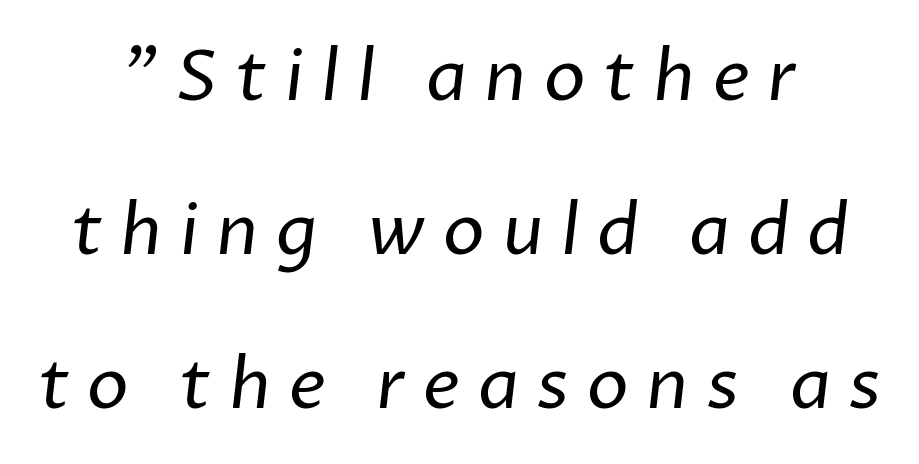
Neither beginnings nor endings align; midpoints do. In terms of letterform style, serifs are entirely absent. The string is rendered with underlining switched off. Heft: none added — not bold.
